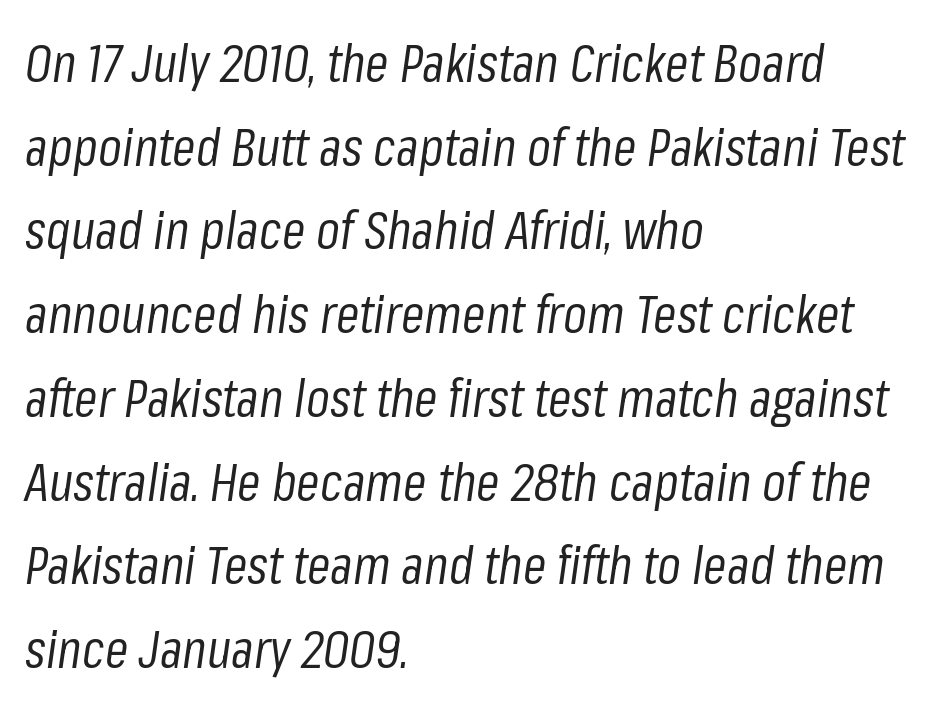
{"italic": "yes", "lean": "right", "slant_degrees": 8, "bold": "no", "weight": "regular", "width": "condensed", "stroke_contrast": "low", "x_height": "medium", "monospaced": "no", "underline": "no", "align": "left", "line_spacing": "normal", "line_spacing_ratio": 1.58, "letter_spacing": "normal", "letter_spacing_em": 0.0, "glyph_px": 53}
